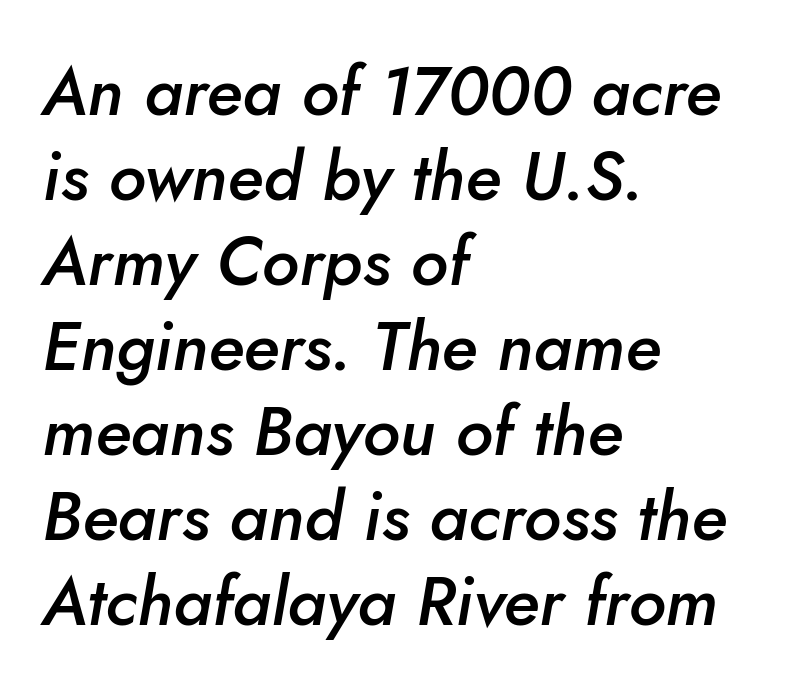
Caption: standard tracking, unaltered. How heavy is the stroke? Medium-heavy — a semibold, shy of bold. The strip under each line holds only bare page. Reading down the column, the eye jumps a familiar distance to each next line.
